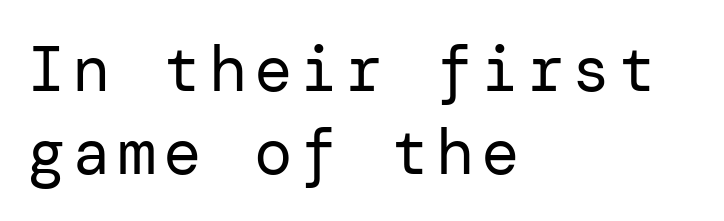
A bare baseline throughout the passage. Is there much room between lines? A standard amount, neither cramped nor airy. The paragraph shown leans on its left margin. The face used here is a sans, in the tradition of grotesques and geometrics. Weight class: somewhere from thin through regular. The lettering stays uniformly vertical, giving the passage a roman look.
